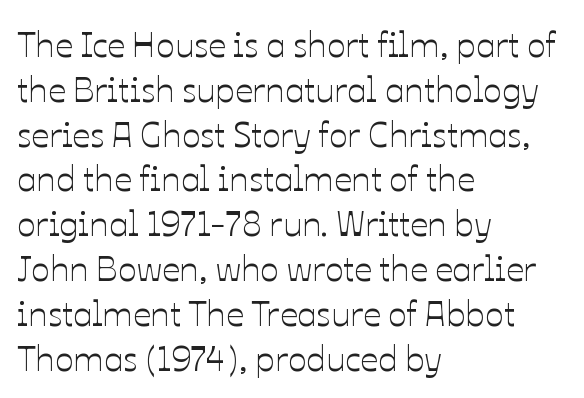
The image shows 35 px text type, upright; set left-aligned, normal line spacing (1.28x), normal letter spacing, not underlined; low stroke contrast and a medium x-height.
